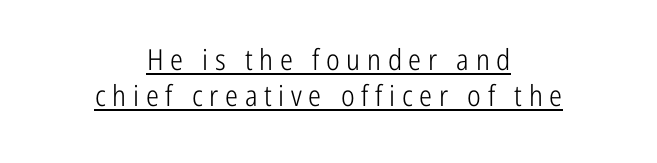
{"serif": "no", "italic": "no", "bold": "no", "weight": "light", "width": "condensed", "stroke_contrast": "low", "x_height": "medium", "monospaced": "no", "underline": "yes", "align": "center", "line_spacing": "normal", "line_spacing_ratio": 1.25, "letter_spacing": "wide", "letter_spacing_em": 0.23, "glyph_px": 29}
